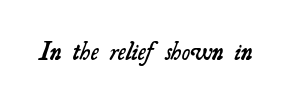
The image shows 25 px text type; set normal letter spacing, not underlined.
